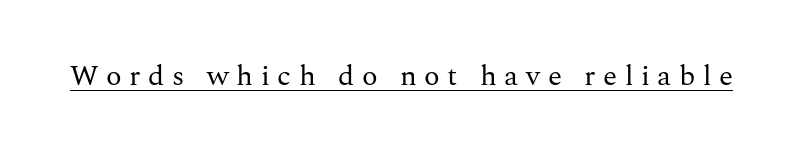
Stems and bowls with no extra thickness — not bold. Words appear elongated and porous because spacing is wide. Font category for this specimen: serif. Check the space under the baseline: a stroke is drawn there. Is there any slant? The stems are plumb. Spacing verdict: proportional, widths tailored to each character.
